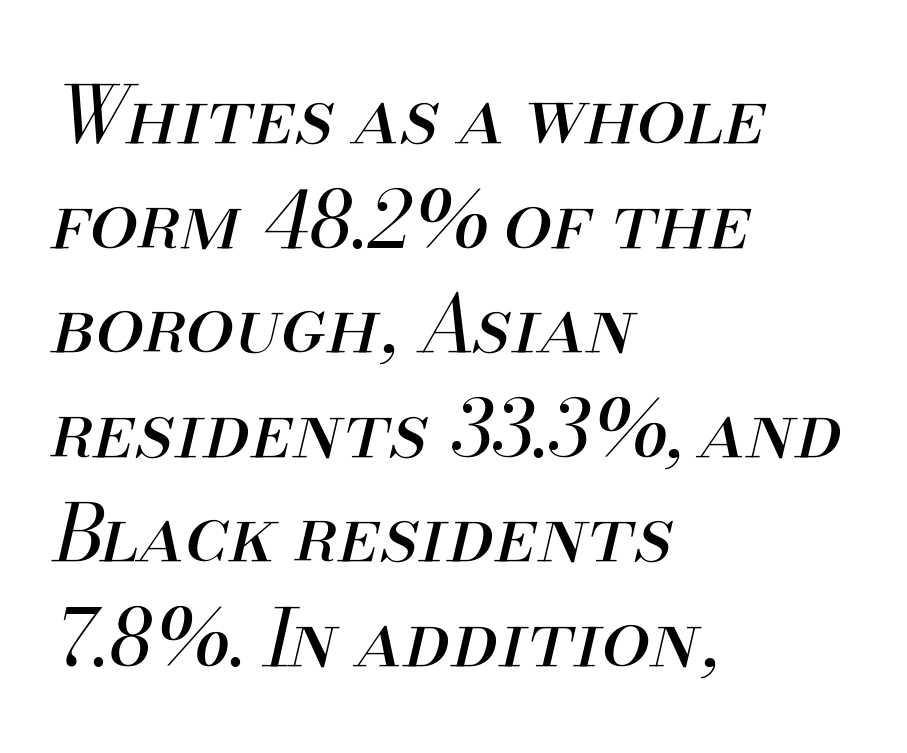
The strokes are not fattened; the text isn't bold. Regarding leading, the lines here are spaced in the standard way. Characters are canted at an angle relative to the baseline's perpendicular. Tracking value appears to be zero — textbook default spacing. Unmarked baselines from the first word to the last.
